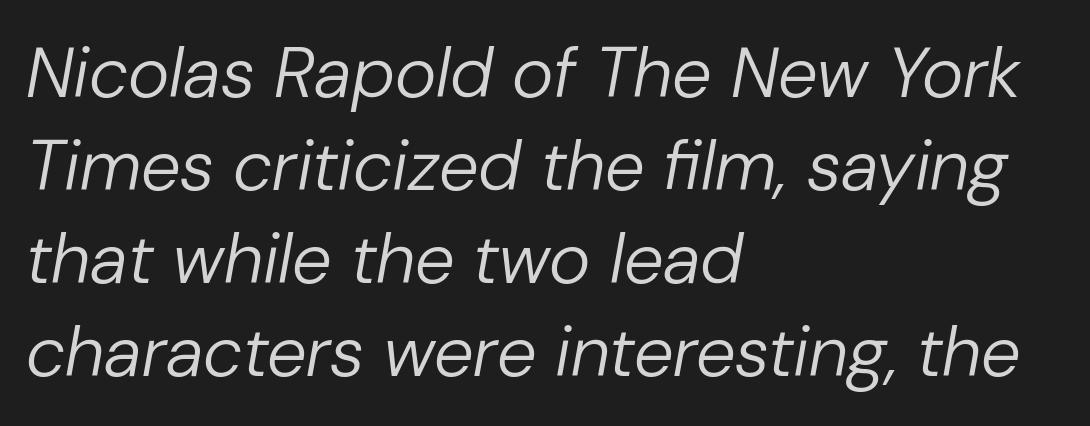
The image shows 71 px regular-weight type, italic (leaning right); set left-aligned, normal line spacing (1.31x), normal letter spacing, not underlined; low stroke contrast and a medium x-height.
